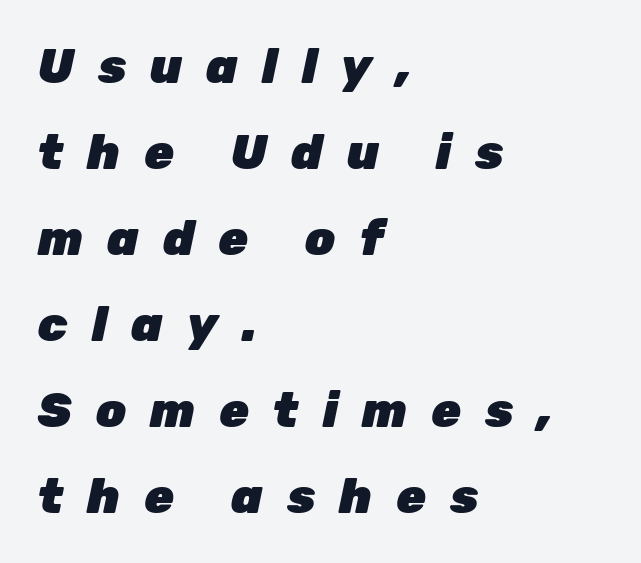
{"italic": "yes", "lean": "right", "slant_degrees": 12, "bold": "yes", "weight": "heavy", "width": "normal", "stroke_contrast": "low", "x_height": "medium", "monospaced": "no", "underline": "no", "align": "left", "line_spacing_ratio": 1.79, "letter_spacing": "wide", "letter_spacing_em": 0.5, "glyph_px": 48}
